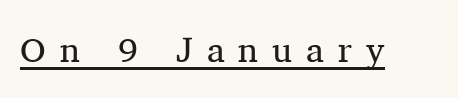
Q: Is the text bold? A: No.
Q: Is the text italic (slanted)? A: No, it is upright.
Q: Is the typeface a serif or a sans-serif typeface? A: Serif.
Q: Is the text underlined? A: Yes.
Q: Is the spacing between letters normal or unusually wide? A: Unusually wide.
Q: Width (condensed, normal, or wide)? A: Normal.
Q: Stroke contrast? A: Medium.
Q: x-height? A: Medium.
Q: Monospaced? A: No.
